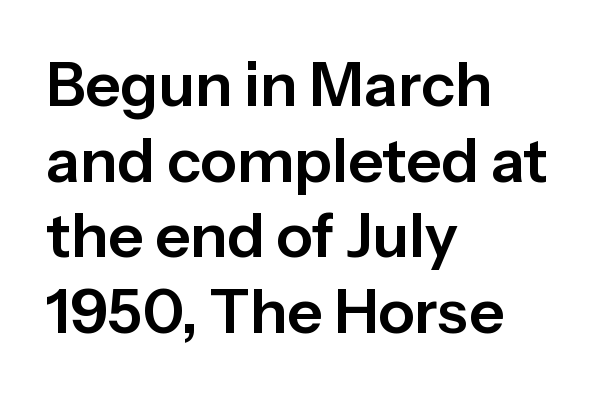
Q: Is the text italic (slanted)? A: No, it is upright.
Q: Is the typeface a serif or a sans-serif typeface? A: Sans-serif.
Q: Is the text underlined? A: No.
Q: How is the paragraph aligned? A: Left-aligned.
Q: Is the spacing between letters normal or unusually wide? A: Normal.
Q: Width (condensed, normal, or wide)? A: Normal.
Q: Stroke contrast? A: Low.
Q: x-height? A: Medium.
Q: Monospaced? A: No.
